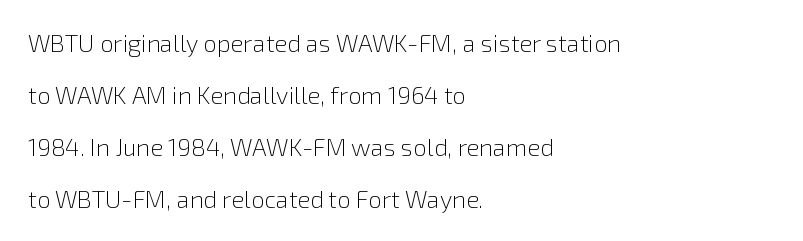
These lines stand farther apart than default settings would place them. This sample is left-justified, so line endings fall wherever the words run out. The letterforms sit shoulder to shoulder at normal distance. The typesetting does not lean heavy: it is not bold.
